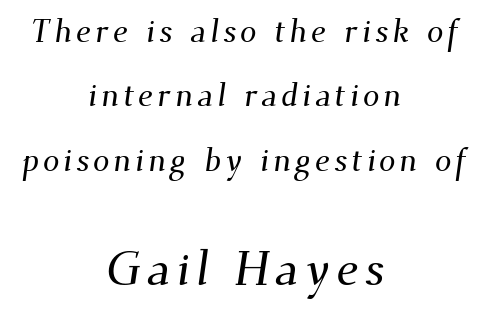
The image shows 49 px serif type; set centered, loose line spacing (1.95x), not underlined; the second (bottom) block is 1.48x larger; medium stroke contrast and a small x-height.
